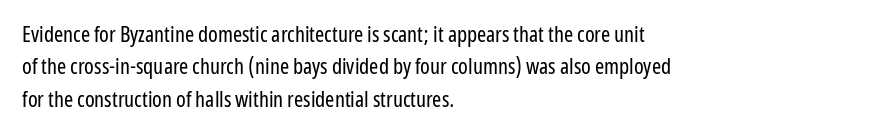
Does extra space separate the letters? No, they use regular spacing. Compared with a typical body face, this is equally light or lighter still. Casual observation: everything's shoved over to the left. This sample keeps an unexceptional amount of space between lines.
